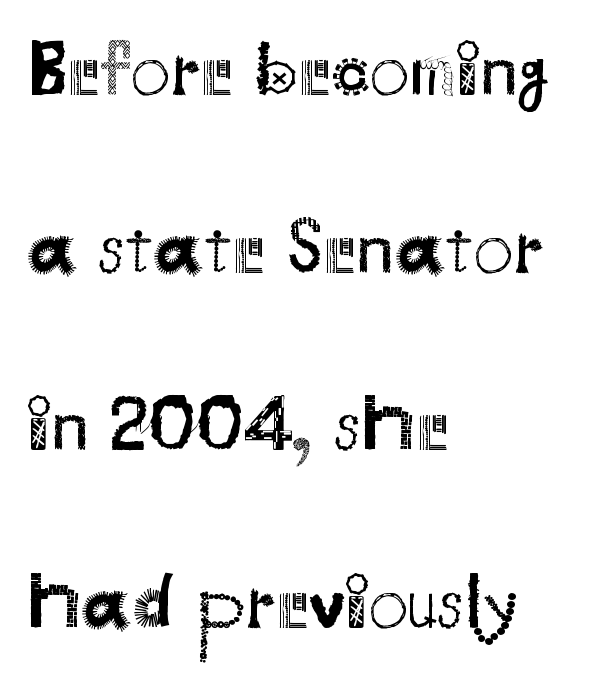
The strokes carry an ordinary text weight at most. Line starts are locked; line ends wander. A bare baseline throughout the passage. What kind of face is this? One without serifs — a sans. Horizontal bands of white between lines are thick stripes.
